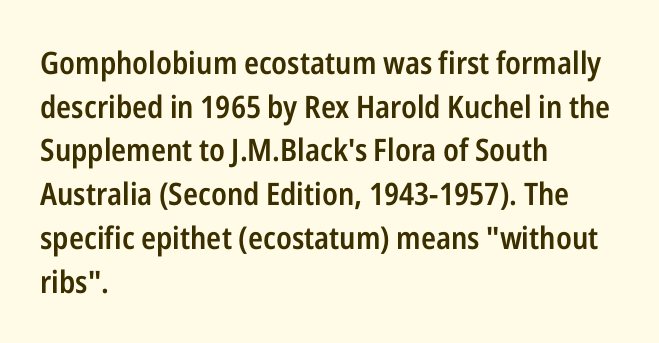
Q: Is the text bold? A: Semi-bold.
Q: Is the text italic (slanted)? A: No, it is upright.
Q: Is the typeface a serif or a sans-serif typeface? A: Sans-serif.
Q: Is the text underlined? A: No.
Q: How is the paragraph aligned? A: Left-aligned.
Q: Is the spacing between letters normal or unusually wide? A: Normal.
Q: Is the spacing between lines tight, normal or loose? A: Normal.
Q: Width (condensed, normal, or wide)? A: Condensed.
Q: Stroke contrast? A: Low.
Q: x-height? A: Medium.
Q: Monospaced? A: No.
